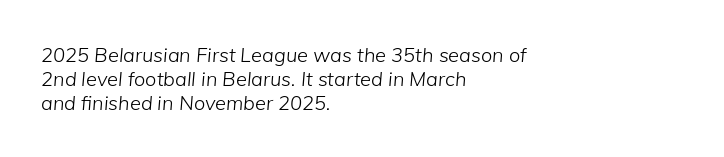
The image shows 20 px text type, italic (leaning right); set left-aligned, line spacing 1.21x, normal letter spacing, not underlined.
